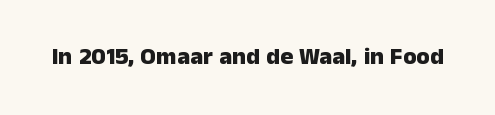
Q: Is the text bold? A: Yes.
Q: Is the text italic (slanted)? A: No, it is upright.
Q: Is the text underlined? A: No.
Q: Is the spacing between letters normal or unusually wide? A: Normal.
